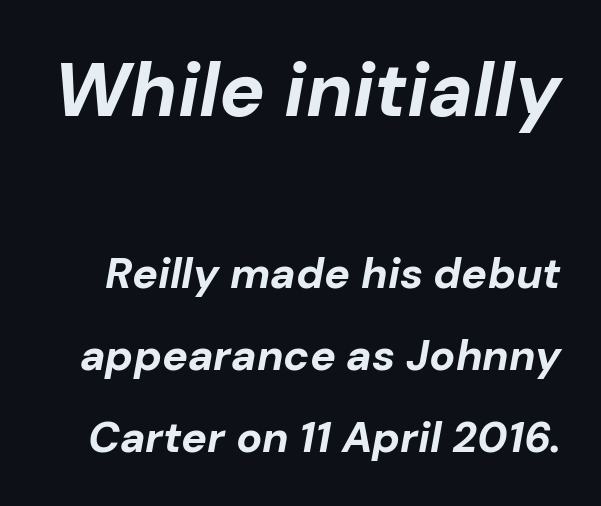
The image shows 76 px bold type, italic (leaning right); set loose line spacing (1.9x), normal letter spacing, not underlined; the first (top) block is 1.77x larger; low stroke contrast and a medium x-height.
